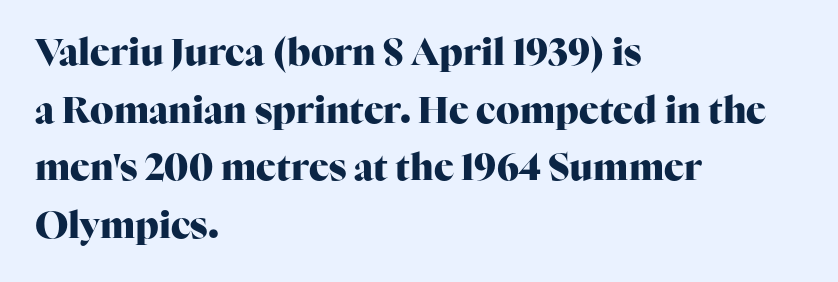
The image shows 37 px heavy serif type, upright; set left-aligned, normal line spacing (1.56x), normal letter spacing, not underlined; high stroke contrast and a medium x-height.
